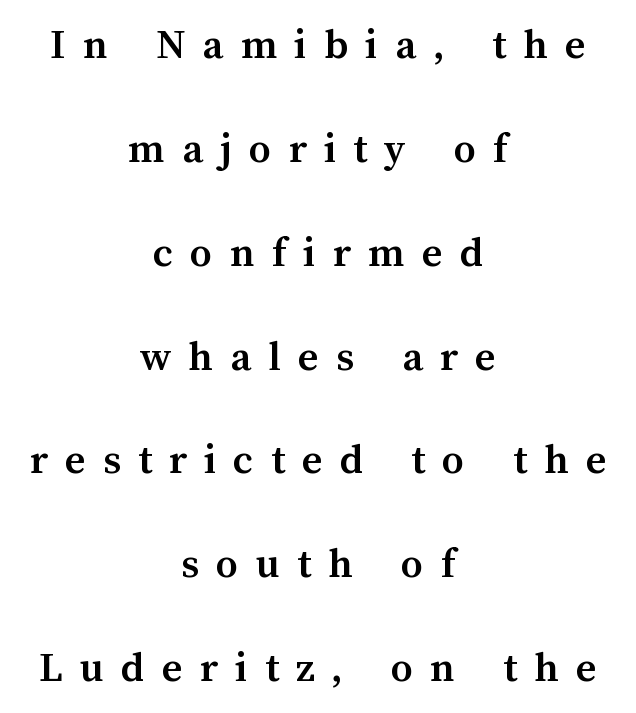
The leading is generous, giving the passage an open texture. Does the lettering tilt? It doesn't — this is upright. The zone under the glyphs is completely vacant. Look at the stroke-to-counter ratio: heavy, a bold. Character widths vary here, with narrow letters taking less room than wide ones. Look at the tracking — it's clearly loosened, letters drifting apart.
